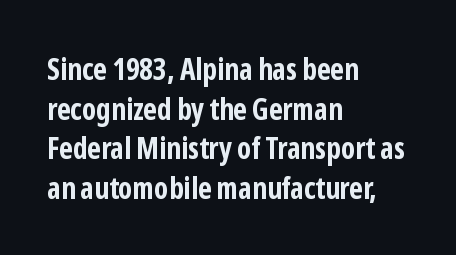
The image shows 30 px bold, condensed sans-serif type, upright; set left-aligned, normal line spacing (1.32x), normal letter spacing, not underlined; low stroke contrast and a medium x-height.
